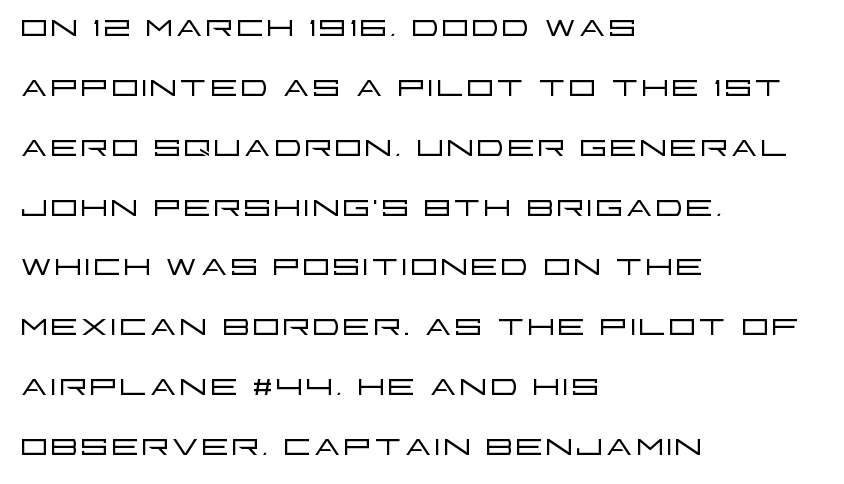
Observe the absence of serifs on each vertical stroke in this sample. A roman cut, with each character standing at attention. The rows are spaced the way most documents space them. A typesetter would call this proportional, since set widths differ per character.
